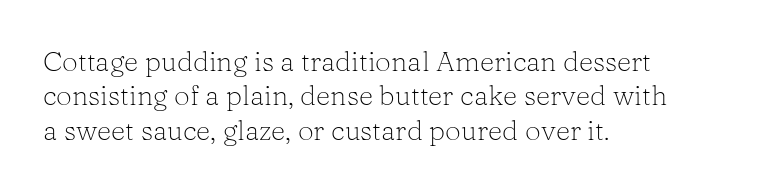
Notice how the stems are strictly vertical — no italics here. A quiet, ordinary-to-light weight characterises the typeface. The glyphs are unaccompanied by any horizontal stroke below them. The characters display serif detailing at their extremities. Each letter keeps its own natural width here, so spacing adapts to shape.
